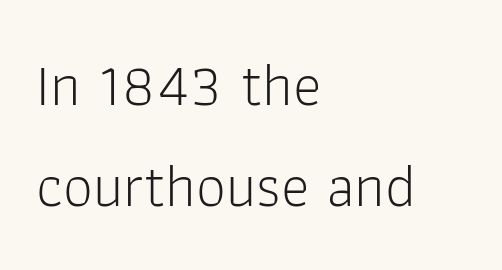
The image shows 60 px light sans-serif type, upright; set left-aligned, normal line spacing (1.69x), normal letter spacing, not underlined; low stroke contrast and a medium x-height.
